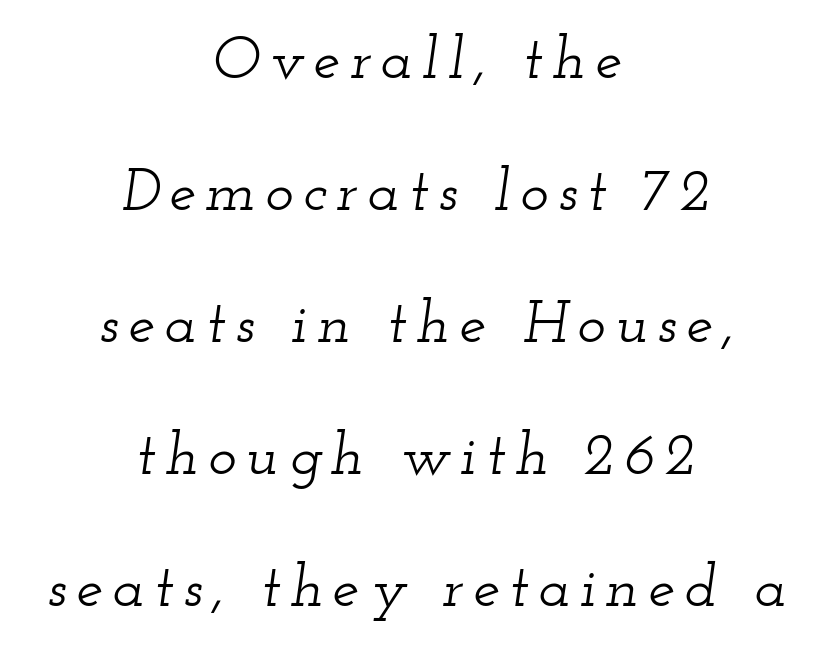
The passage shown is typeset with a serif family. Where is the straight margin? There isn't one; the lines are centered. Varying glyph widths throughout — classic text-font behaviour. Summary of vertical rhythm: relaxed, with wide interline spacing. The passage shown is not underscored anywhere. Slant detected: the letters are inclined.
